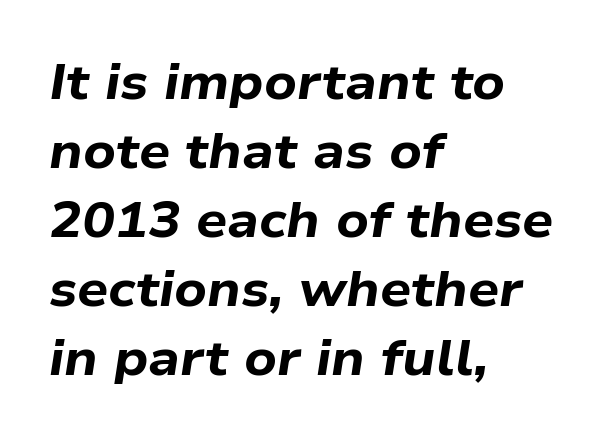
{"italic": "yes", "lean": "right", "slant_degrees": 9, "bold": "yes", "weight": "bold", "width": "wide", "stroke_contrast": "low", "x_height": "medium", "monospaced": "no", "underline": "no", "align": "left", "line_spacing": "normal", "line_spacing_ratio": 1.41, "letter_spacing": "normal", "letter_spacing_em": 0.0, "glyph_px": 49}
